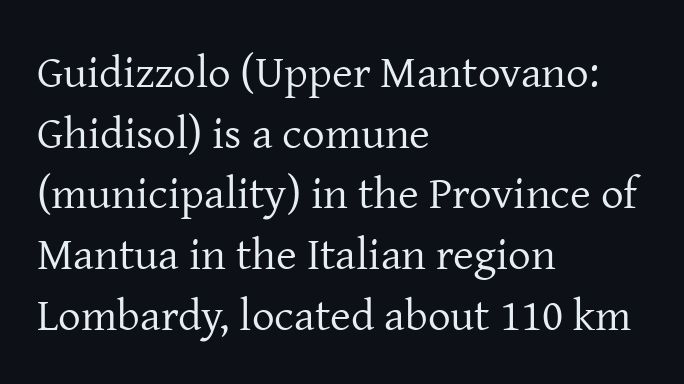
The image shows 45 px regular-weight serif type, upright; set left-aligned, normal line spacing (1.35x), normal letter spacing, not underlined; low stroke contrast and a medium x-height.
